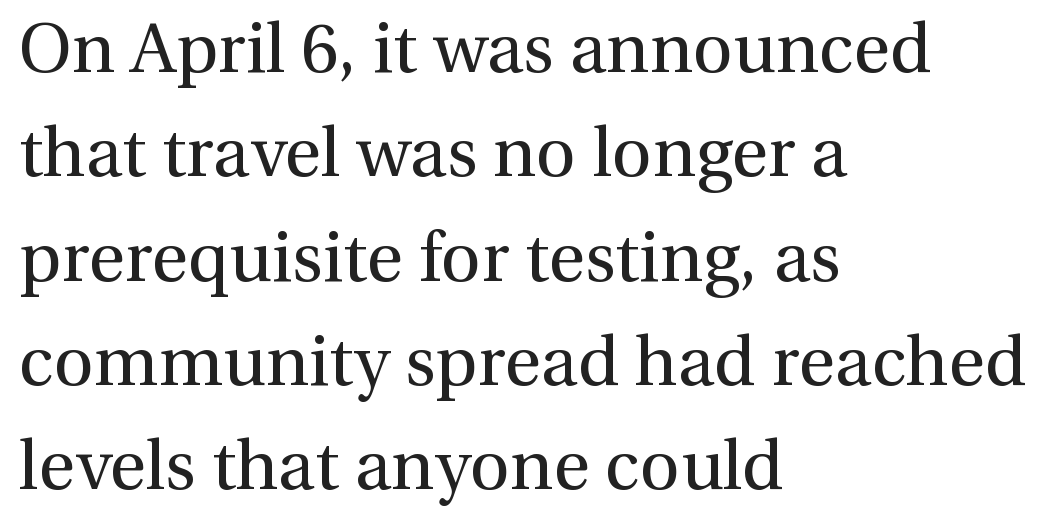
Q: Is the text bold? A: No.
Q: Is the text italic (slanted)? A: No, it is upright.
Q: Is the typeface a serif or a sans-serif typeface? A: Serif.
Q: Is the text underlined? A: No.
Q: How is the paragraph aligned? A: Left-aligned.
Q: Is the spacing between letters normal or unusually wide? A: Normal.
Q: Is the spacing between lines tight, normal or loose? A: Normal.
Q: Width (condensed, normal, or wide)? A: Normal.
Q: x-height? A: Medium.
Q: Monospaced? A: No.
